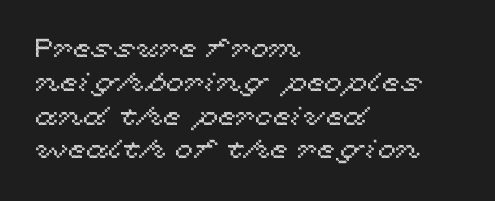
The ragged edge is on the right, which tells us the setting is flush left. How would I describe the line gaps? Plain and ordinary. Only glyphs here, with clear space below each row.
